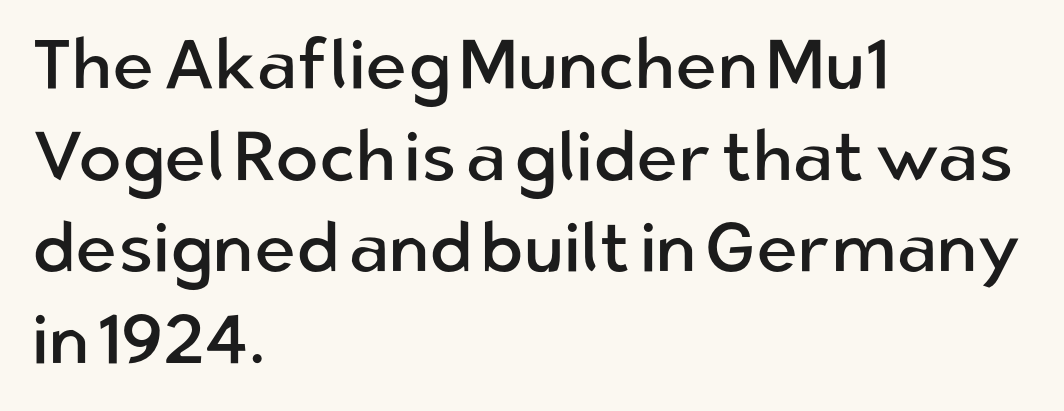
The image shows 71 px regular-weight sans-serif type, upright; set left-aligned, normal line spacing (1.29x), normal letter spacing, not underlined; low stroke contrast and a medium x-height.
